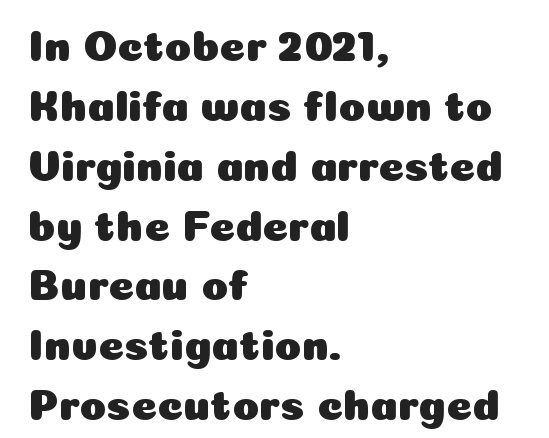
{"serif": "no", "italic": "no", "width": "normal", "stroke_contrast": "low", "x_height": "medium", "monospaced": "no", "underline": "no", "align": "left", "line_spacing": "normal", "line_spacing_ratio": 1.36, "letter_spacing": "normal", "letter_spacing_em": 0.0, "glyph_px": 44}
